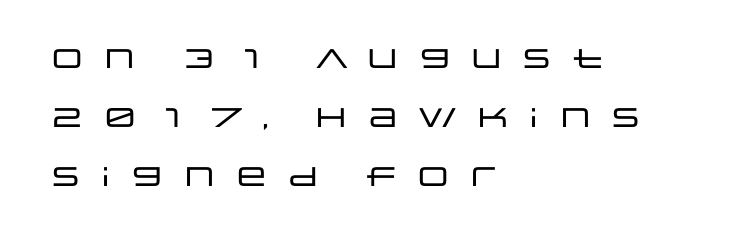
Q: Is the text italic (slanted)? A: No, it is upright.
Q: Is the text underlined? A: No.
Q: How is the paragraph aligned? A: Left-aligned.
Q: Is the spacing between letters normal or unusually wide? A: Unusually wide.
Q: Is the spacing between lines tight, normal or loose? A: Loose.
